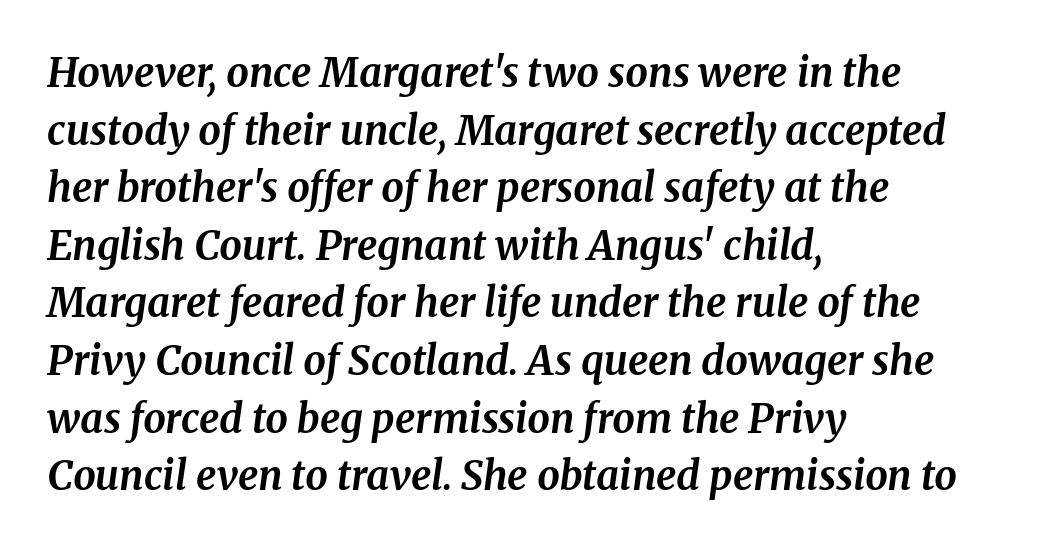
The image shows 40 px bold serif type, italic (leaning right); set left-aligned, normal line spacing (1.44x), normal letter spacing, not underlined; medium stroke contrast and a medium x-height.
